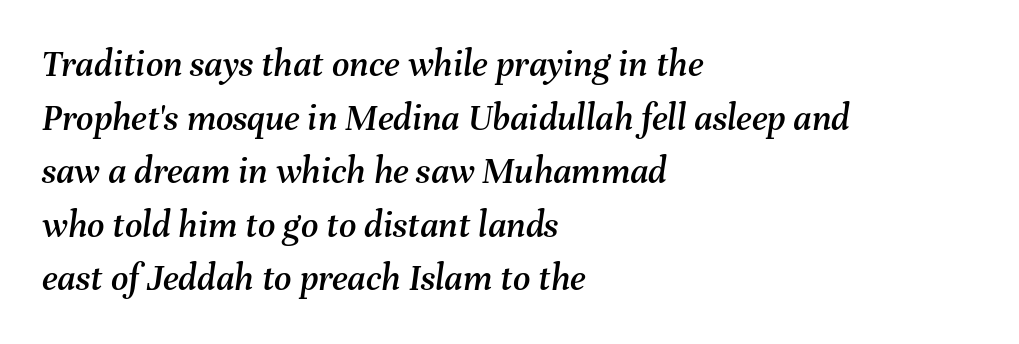
Q: Is the text italic (slanted)? A: Yes, it leans right by about 8 degrees.
Q: Is the text underlined? A: No.
Q: How is the paragraph aligned? A: Left-aligned.
Q: Is the spacing between letters normal or unusually wide? A: Normal.
Q: Is the spacing between lines tight, normal or loose? A: Normal.
Q: Width (condensed, normal, or wide)? A: Normal.
Q: Stroke contrast? A: Medium.
Q: x-height? A: Medium.
Q: Monospaced? A: No.
